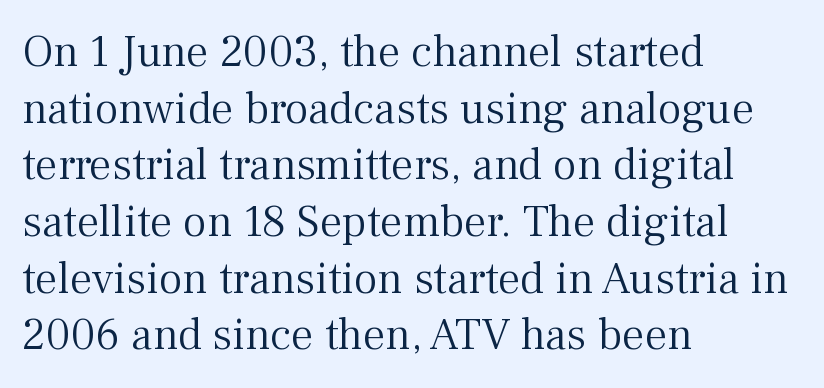
The image shows 45 px light serif type, upright; set left-aligned, normal line spacing (1.26x), normal letter spacing, not underlined; medium stroke contrast and a medium x-height.
